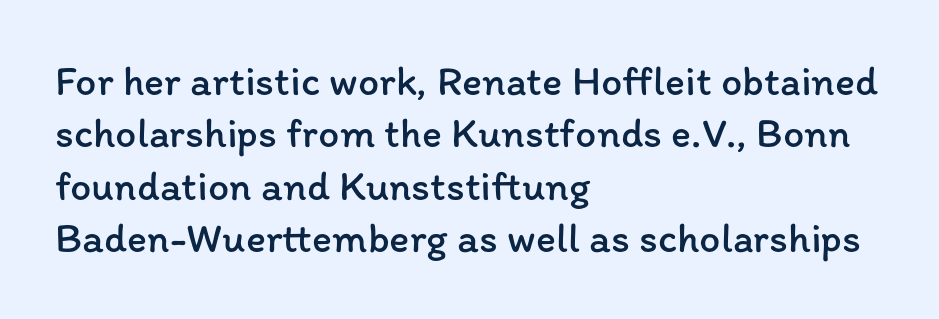
Q: Is the text bold? A: No.
Q: Is the text italic (slanted)? A: No, it is upright.
Q: Is the text underlined? A: No.
Q: How is the paragraph aligned? A: Left-aligned.
Q: Is the spacing between letters normal or unusually wide? A: Normal.
Q: Is the spacing between lines tight, normal or loose? A: Normal.
Q: Width (condensed, normal, or wide)? A: Normal.
Q: Stroke contrast? A: Low.
Q: x-height? A: Medium.
Q: Monospaced? A: No.
